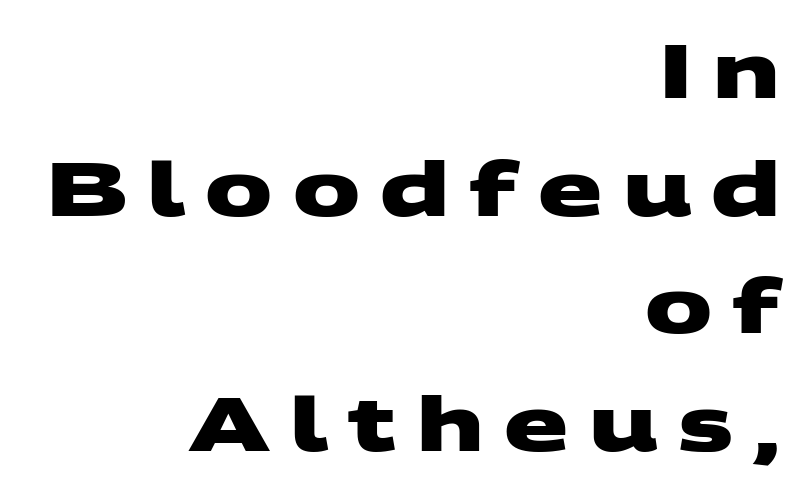
{"serif": "no", "bold": "yes", "weight": "heavy", "width": "wide", "stroke_contrast": "medium", "x_height": "large", "monospaced": "no", "underline": "no", "align": "right", "line_spacing": "normal", "line_spacing_ratio": 1.57, "letter_spacing": "wide", "letter_spacing_em": 0.27, "glyph_px": 75}
